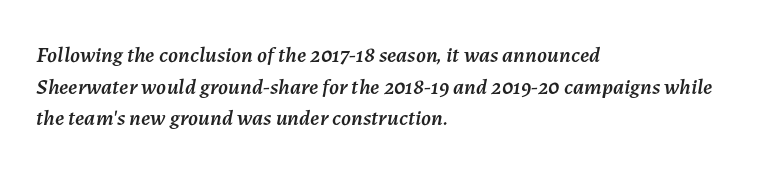
The passage shown stacks its lines at a standard gap. Between one letter and the next there's only the usual sliver of space. Typeset ragged right — the left edge is the straight one. Slant detected: the letters are inclined. Just letters on the line, the space beneath them empty.
